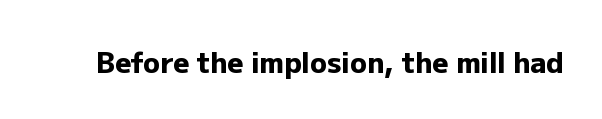
The image shows 28 px heavy sans-serif type, upright; set normal letter spacing, not underlined; low stroke contrast and a medium x-height.
